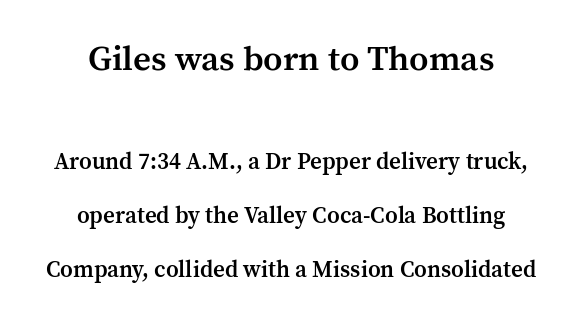
Q: Is the text bold? A: Semi-bold.
Q: Is the text italic (slanted)? A: No, it is upright.
Q: Is the typeface a serif or a sans-serif typeface? A: Serif.
Q: Is the text underlined? A: No.
Q: How is the paragraph aligned? A: Centered.
Q: Is the spacing between letters normal or unusually wide? A: Normal.
Q: Is the spacing between lines tight, normal or loose? A: Loose.
Q: Which block of text is set in a larger size, the first (top) or the second (bottom)? A: The first (top) one.
Q: Width (condensed, normal, or wide)? A: Normal.
Q: Stroke contrast? A: Medium.
Q: x-height? A: Medium.
Q: Monospaced? A: No.
